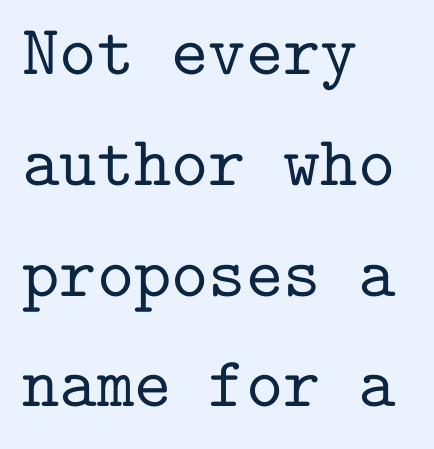
The image shows 71 px serif type, upright, monospaced; set left-aligned, normal line spacing (1.56x), normal letter spacing, not underlined; low stroke contrast and a medium x-height.
